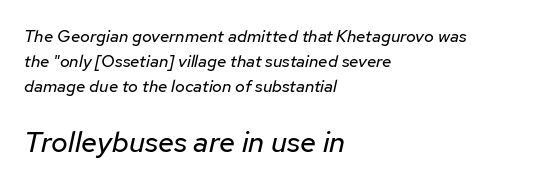
Visually the block forms a straight wall on the left and a jagged coastline on the right. Weight: in the light-to-regular range. Type size steps up from the first block to the second. Has an underline been added? It has not. The passage shown stacks its lines at a standard gap. Students, note that the glyphs here touch the page at normal intervals.
